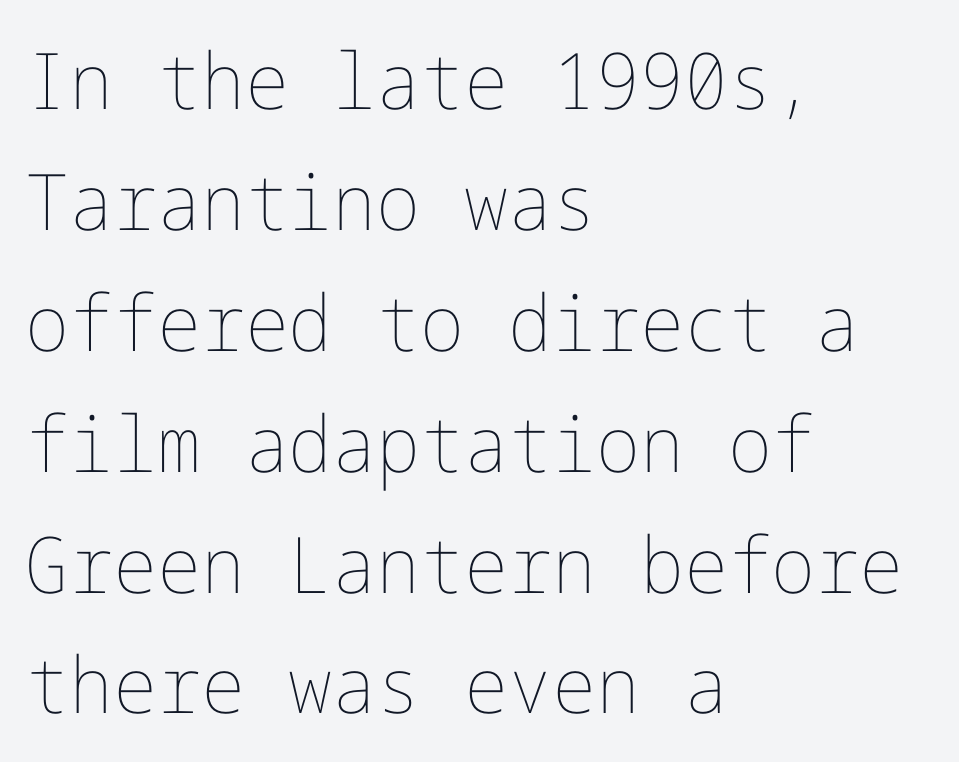
The image shows 78 px thin type, upright; set left-aligned, normal line spacing (1.55x), normal letter spacing, not underlined; low stroke contrast and a medium x-height.
